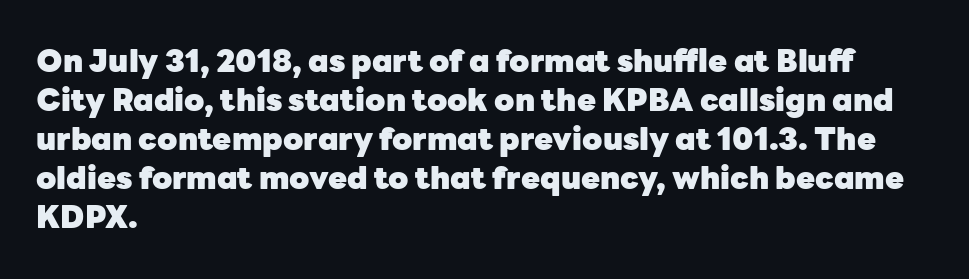
{"serif": "no", "italic": "no", "bold": "yes", "weight": "heavy", "width": "normal", "stroke_contrast": "low", "x_height": "medium", "monospaced": "no", "underline": "no", "align": "left", "line_spacing": "normal", "line_spacing_ratio": 1.26, "letter_spacing": "normal", "letter_spacing_em": 0.0, "glyph_px": 31}
